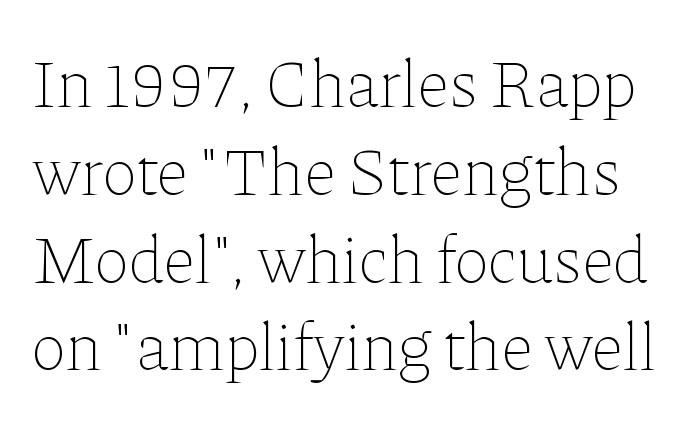
The image shows 67 px thin type, upright; set normal line spacing (1.31x), normal letter spacing, not underlined; low stroke contrast and a medium x-height.
